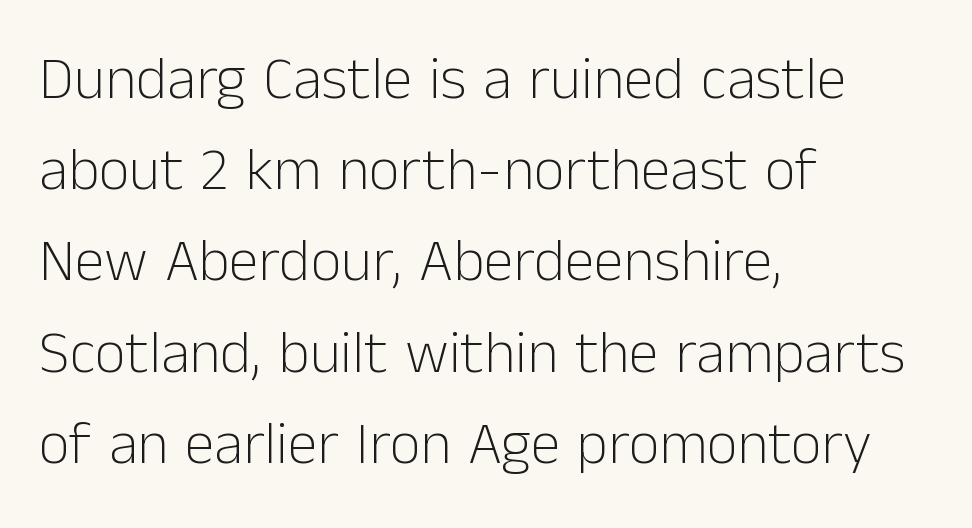
The image shows 60 px light sans-serif type, upright; set left-aligned, normal line spacing (1.52x), normal letter spacing, not underlined; low stroke contrast and a medium x-height.
